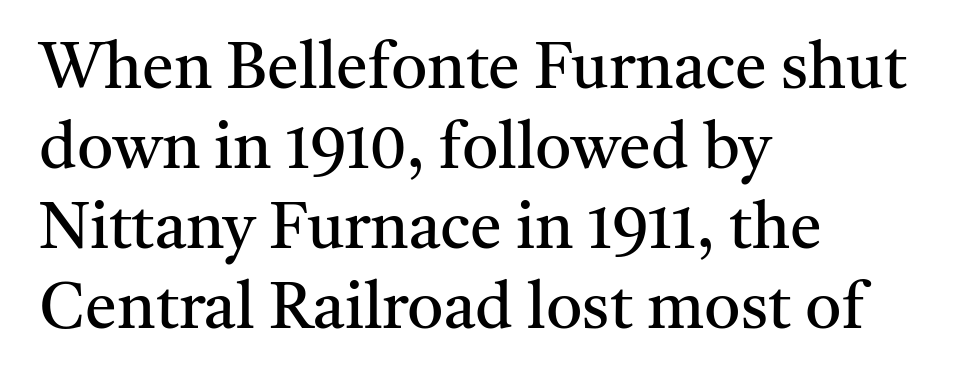
The image shows 64 px regular-weight serif type, upright; set left-aligned, normal line spacing (1.25x), normal letter spacing, not underlined; medium stroke contrast and a medium x-height.
